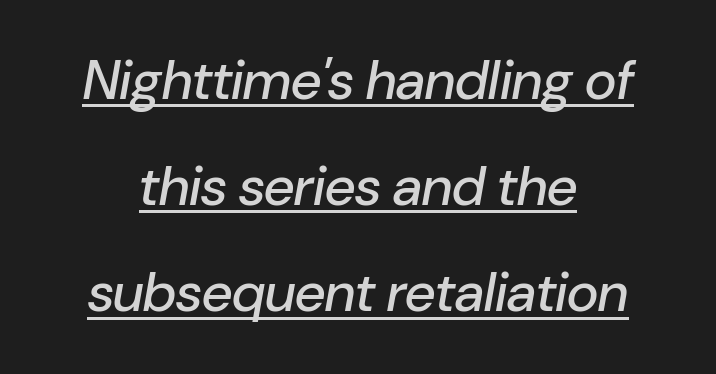
Notice how the passage keeps no hard edge, just a central spine. Varying glyph widths throughout — classic text-font behaviour. Slanted lettering throughout. Students, observe: this is what heavily led, spacious text looks like. This rendering features underlined lettering.
